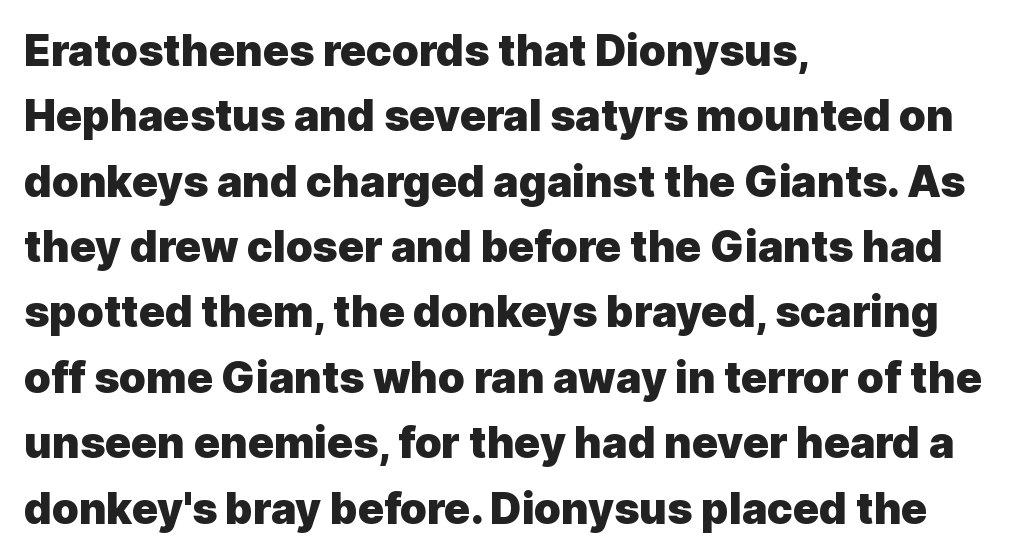
{"serif": "no", "italic": "no", "bold": "yes", "weight": "heavy", "width": "normal", "x_height": "medium", "monospaced": "no", "underline": "no", "align": "left", "line_spacing": "normal", "line_spacing_ratio": 1.52, "letter_spacing": "normal", "letter_spacing_em": 0.0, "glyph_px": 43}
